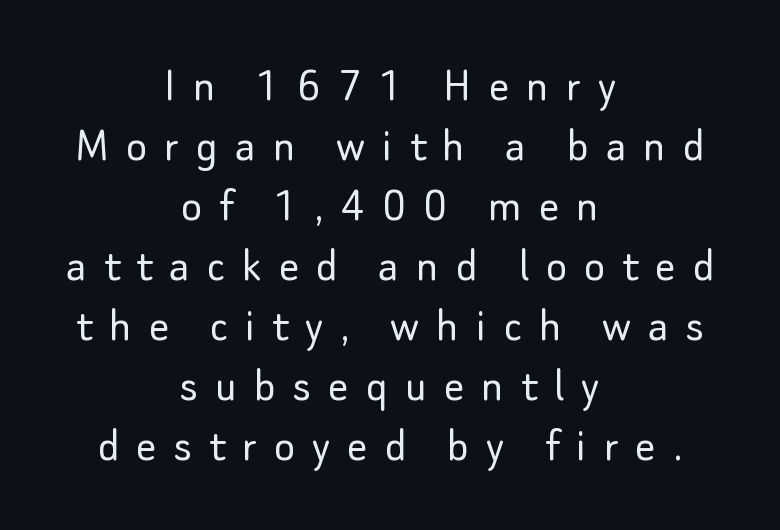
The image shows 50 px light sans-serif type, upright; set centered, line spacing 1.2x, unusually wide letter spacing (+0.34 em), not underlined; low stroke contrast and a small x-height.
